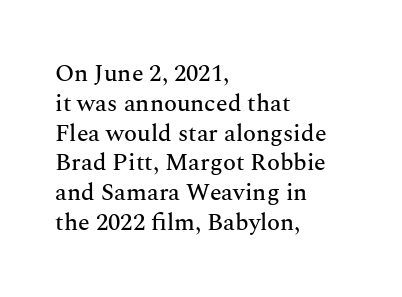
{"italic": "no", "underline": "no", "align": "left", "line_spacing_ratio": 1.24, "letter_spacing": "normal", "letter_spacing_em": 0.0, "glyph_px": 24}
